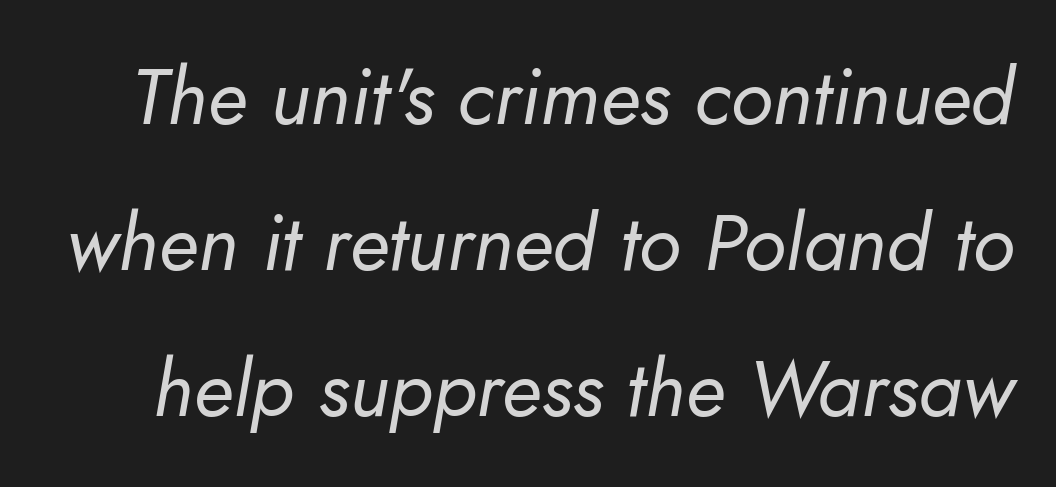
The image shows 79 px regular-weight type, italic (leaning right); set line spacing 1.85x, normal letter spacing, not underlined; low stroke contrast and a small x-height.
